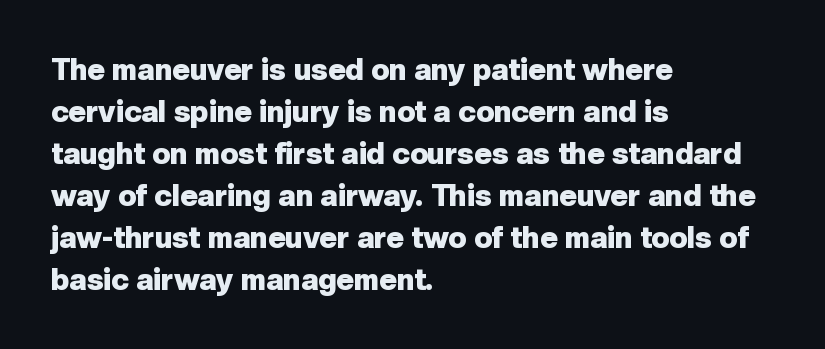
{"serif": "no", "italic": "no", "bold": "yes", "weight": "heavy", "width": "normal", "stroke_contrast": "low", "x_height": "medium", "monospaced": "no", "underline": "no", "align": "left", "line_spacing": "normal", "line_spacing_ratio": 1.4, "letter_spacing": "normal", "letter_spacing_em": 0.0, "glyph_px": 30}
